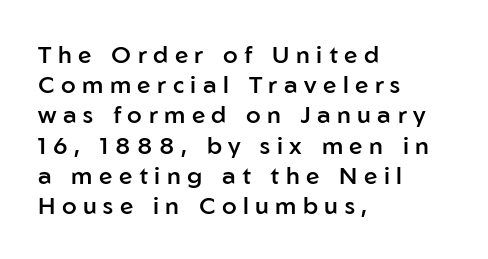
Q: Is the text bold? A: Semi-bold.
Q: Is the text italic (slanted)? A: No, it is upright.
Q: Is the text underlined? A: No.
Q: How is the paragraph aligned? A: Left-aligned.
Q: Is the spacing between letters normal or unusually wide? A: Unusually wide.
Q: Is the spacing between lines tight, normal or loose? A: Normal.
